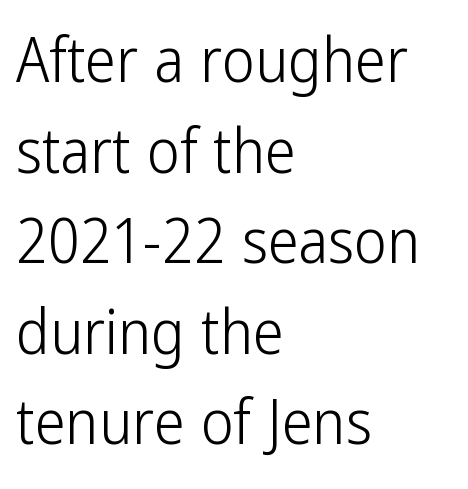
The letters stand upright; this is a roman face. Is this a fixed-width face? No — the glyphs have proportional, varying widths. A typesetter would call this leading conventional body-copy spacing. A quiet, ordinary-to-light weight characterises the typeface.
